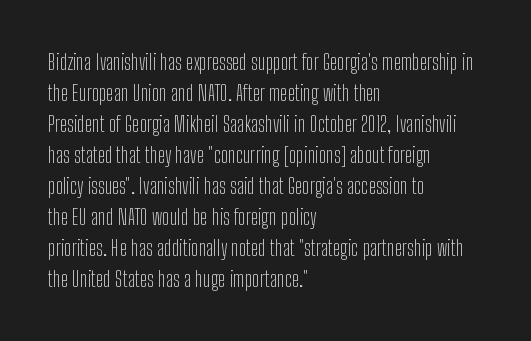
The image shows 22 px text type, upright; set left-aligned, normal line spacing (1.41x), normal letter spacing, not underlined.
